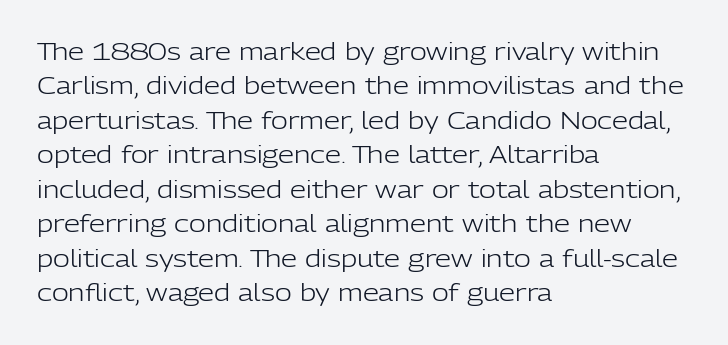
Observe the ordinary spacing: letters are neighbours, not strangers. Only glyphs here, with clear space below each row. Honestly, the row spacing looks completely unremarkable. No letter is thick-stroked: the sample isn't bold.
